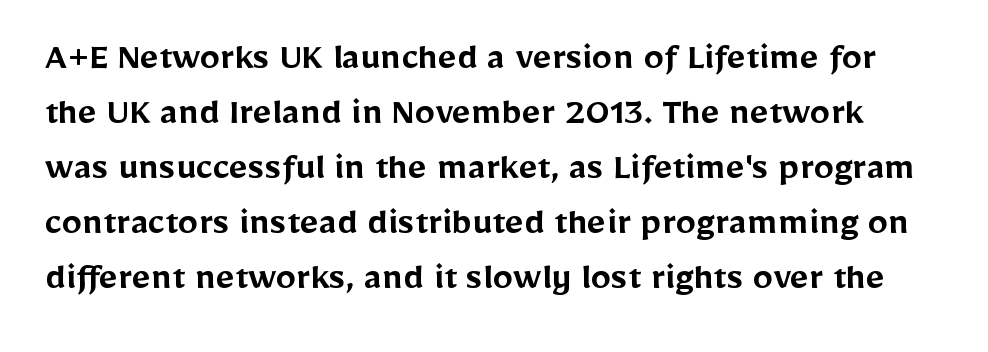
Characters remain perfectly vertical along every line. Type style note: lacks serifs. Decoration check: the copy has no underline. Evenly set lines give the paragraph a standard silhouette. Does the weight exceed regular? Yes, but only to semibold.
